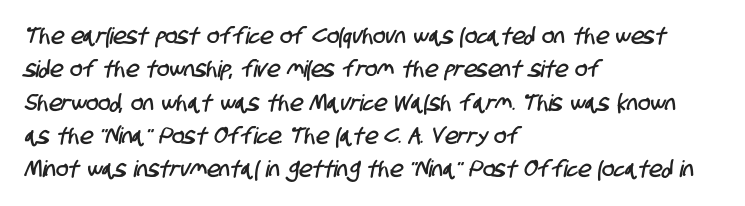
The image shows 23 px text type; set left-aligned, normal line spacing (1.45x), normal letter spacing, not underlined.
